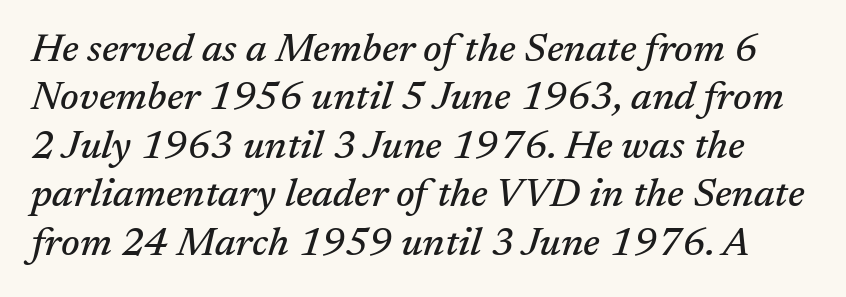
{"serif": "yes", "italic": "yes", "lean": "right", "slant_degrees": 17, "width": "normal", "stroke_contrast": "medium", "x_height": "medium", "monospaced": "no", "underline": "no", "line_spacing_ratio": 1.21, "letter_spacing": "normal", "letter_spacing_em": 0.0, "glyph_px": 40}
